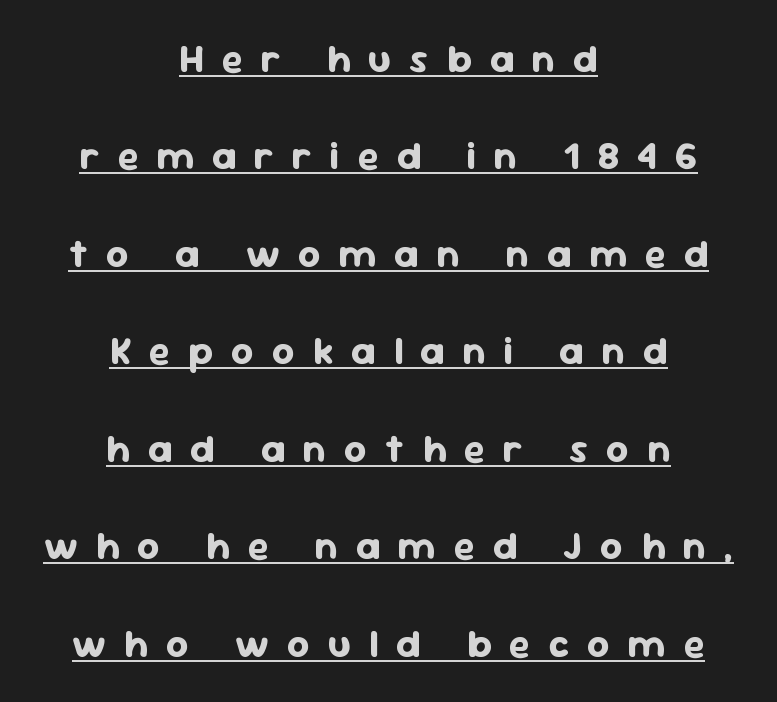
Short note: letters widely spaced. In terms of posture, this sample is upright. In terms of letterform style, serifs are entirely absent. If you measured baseline to baseline, you'd find a long distance.
